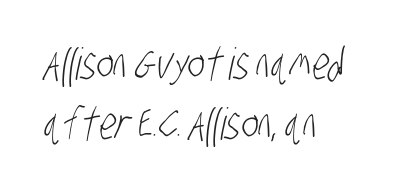
Q: Is the text bold? A: No.
Q: Is the typeface a serif or a sans-serif typeface? A: Sans-serif.
Q: Is the text underlined? A: No.
Q: How is the paragraph aligned? A: Left-aligned.
Q: Is the spacing between letters normal or unusually wide? A: Normal.
Q: Is the spacing between lines tight, normal or loose? A: Normal.
Q: Width (condensed, normal, or wide)? A: Condensed.
Q: Stroke contrast? A: Low.
Q: x-height? A: Large.
Q: Monospaced? A: No.
